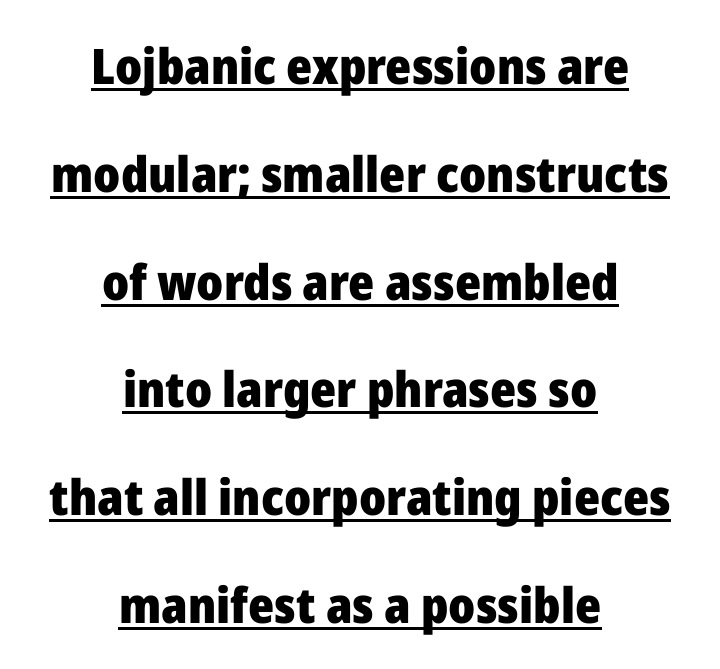
Q: Is the text bold? A: Yes.
Q: Is the text italic (slanted)? A: No, it is upright.
Q: Is the typeface a serif or a sans-serif typeface? A: Sans-serif.
Q: Is the text underlined? A: Yes.
Q: How is the paragraph aligned? A: Centered.
Q: Is the spacing between letters normal or unusually wide? A: Normal.
Q: Is the spacing between lines tight, normal or loose? A: Loose.
Q: Width (condensed, normal, or wide)? A: Normal.
Q: Stroke contrast? A: Low.
Q: x-height? A: Medium.
Q: Monospaced? A: No.
